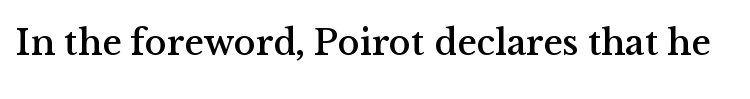
The image shows 37 px serif type, upright; set normal letter spacing, not underlined; medium stroke contrast and a medium x-height.
